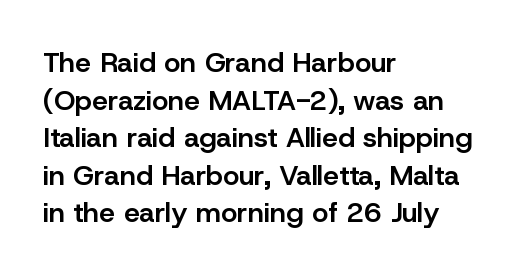
The image shows 28 px semibold sans-serif type, upright; set left-aligned, normal line spacing (1.34x), normal letter spacing, not underlined; low stroke contrast and a medium x-height.
